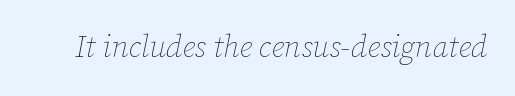
{"italic": "yes", "lean": "right", "slant_degrees": 12, "bold": "no", "weight": "thin", "width": "normal", "stroke_contrast": "low", "x_height": "medium", "monospaced": "no", "underline": "no", "letter_spacing": "normal", "letter_spacing_em": 0.0, "glyph_px": 31}
